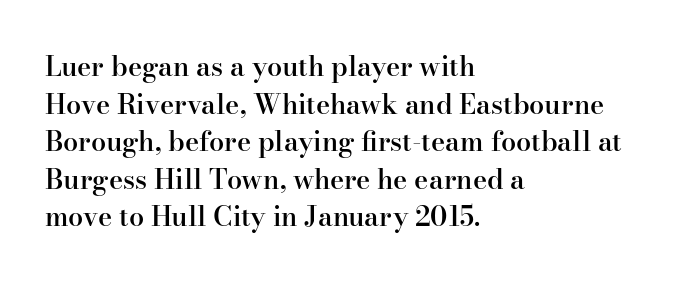
Q: Is the text bold? A: Semi-bold.
Q: Is the text italic (slanted)? A: No, it is upright.
Q: Is the text underlined? A: No.
Q: How is the paragraph aligned? A: Left-aligned.
Q: Is the spacing between letters normal or unusually wide? A: Normal.
Q: Is the spacing between lines tight, normal or loose? A: Normal.
